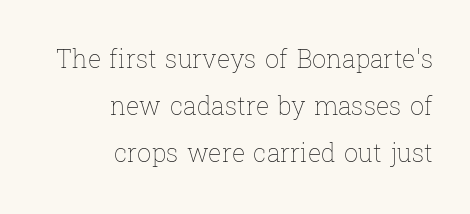
Q: Is the text bold? A: No.
Q: Is the text italic (slanted)? A: No, it is upright.
Q: Is the text underlined? A: No.
Q: How is the paragraph aligned? A: Right-aligned.
Q: Is the spacing between letters normal or unusually wide? A: Normal.
